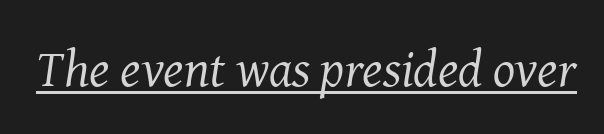
{"serif": "yes", "italic": "yes", "lean": "right", "slant_degrees": 8, "bold": "no", "weight": "regular", "width": "normal", "stroke_contrast": "medium", "x_height": "medium", "monospaced": "no", "underline": "yes", "letter_spacing": "normal", "letter_spacing_em": 0.0, "glyph_px": 52}
